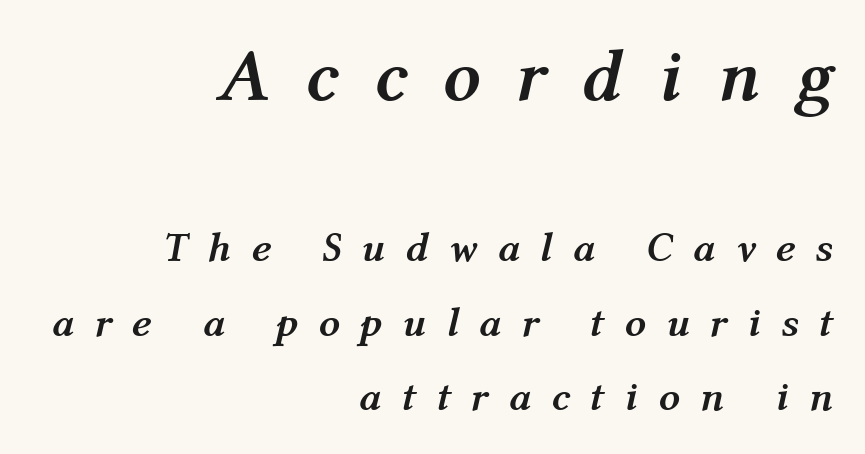
The image shows 74 px semibold type, italic (leaning right); set right-aligned, line spacing 1.77x, unusually wide letter spacing (+0.48 em), not underlined; the first (top) block is 1.76x larger; medium stroke contrast and a medium x-height.
